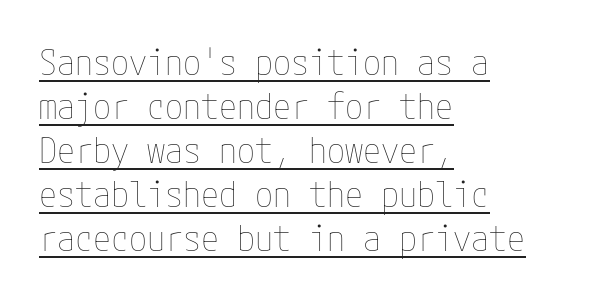
{"italic": "no", "bold": "no", "weight": "thin", "width": "condensed", "stroke_contrast": "low", "x_height": "medium", "underline": "yes", "align": "left", "line_spacing_ratio": 1.22, "letter_spacing": "normal", "letter_spacing_em": 0.0, "glyph_px": 36}
